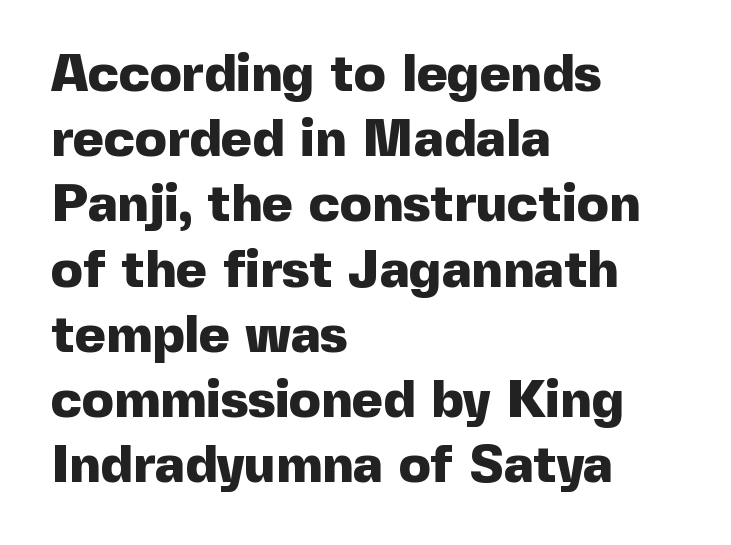
Q: Is the text bold? A: Yes.
Q: Is the text italic (slanted)? A: No, it is upright.
Q: Is the typeface a serif or a sans-serif typeface? A: Sans-serif.
Q: Is the text underlined? A: No.
Q: How is the paragraph aligned? A: Left-aligned.
Q: Is the spacing between letters normal or unusually wide? A: Normal.
Q: Width (condensed, normal, or wide)? A: Normal.
Q: x-height? A: Medium.
Q: Monospaced? A: No.
